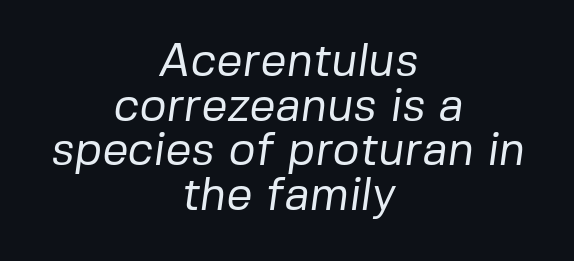
The image shows 46 px regular-weight sans-serif type; set centered, tight line spacing (0.97x), normal letter spacing, not underlined; low stroke contrast and a medium x-height.
